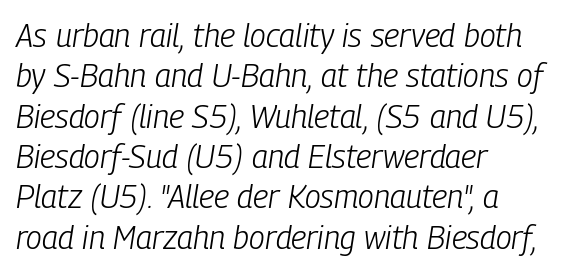
You could not count columns in this text — the font is proportionally spaced. Type without underlining. Does the copy run flush right? No — it runs flush left. There is no visible air inserted between adjacent glyphs. Compared with ordinary roman type, these characters are visibly tilted.
